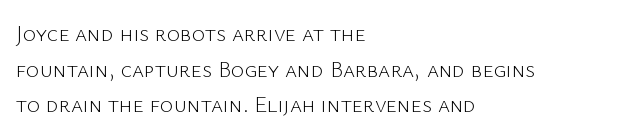
The image shows 23 px text type, upright; set left-aligned, normal line spacing (1.55x), normal letter spacing, not underlined.
